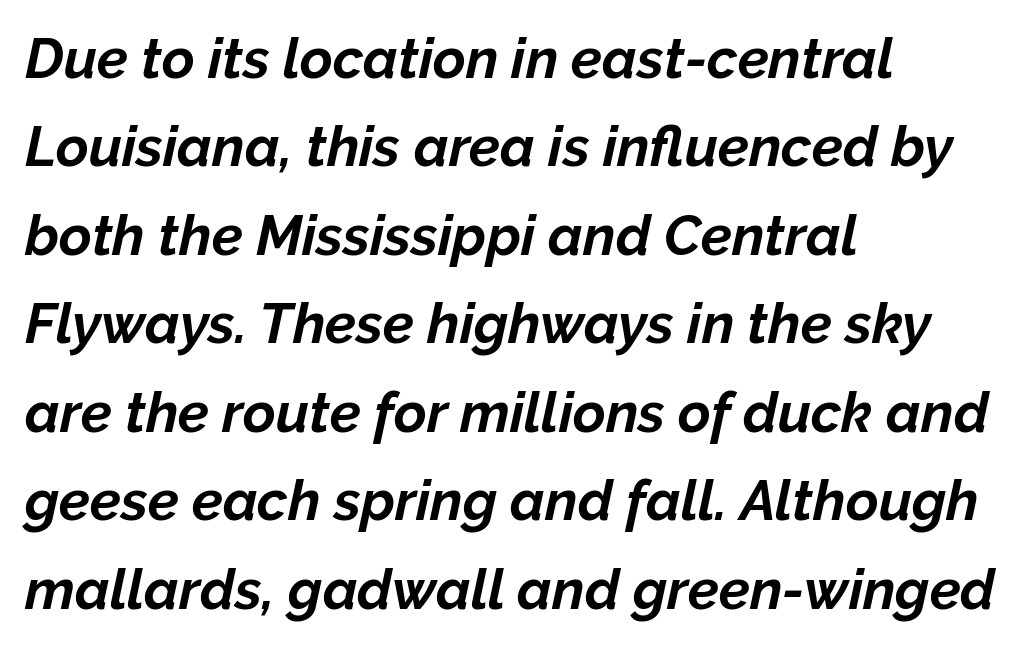
{"italic": "yes", "lean": "right", "slant_degrees": 12, "bold": "yes", "weight": "bold", "width": "normal", "stroke_contrast": "low", "x_height": "medium", "monospaced": "no", "underline": "no", "align": "left", "line_spacing": "normal", "line_spacing_ratio": 1.58, "letter_spacing": "normal", "letter_spacing_em": 0.0, "glyph_px": 56}
